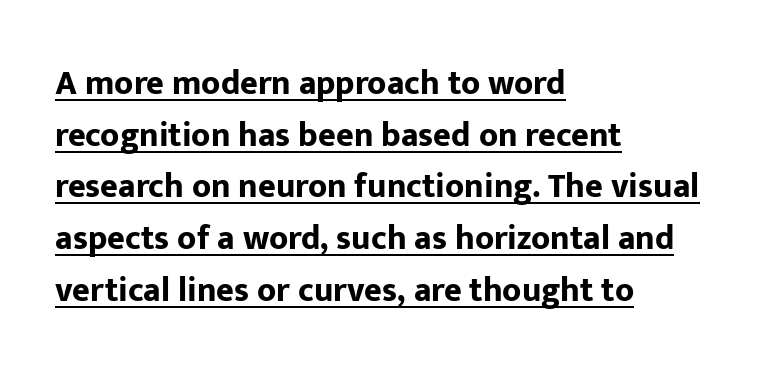
The image shows 34 px bold sans-serif type, upright; set left-aligned, normal line spacing (1.52x), normal letter spacing, underlined; low stroke contrast and a medium x-height.
